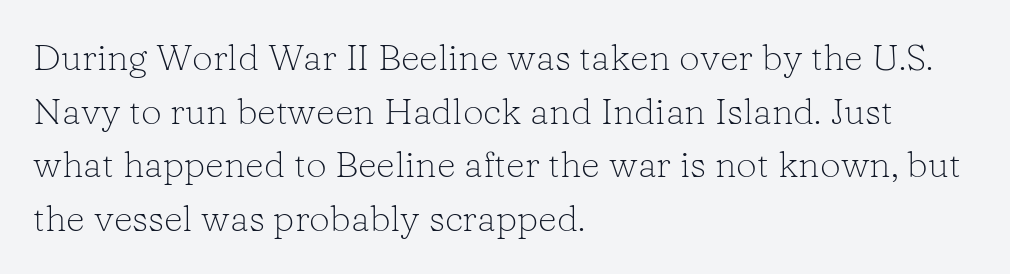
The lettering stays uniformly vertical, giving the passage a roman look. What kind of face is this? One with serifs. Has an underline been added? It has not. Quick note: interline space is typical. Nothing unusual about the tracking: characters are spaced as the font intends.
